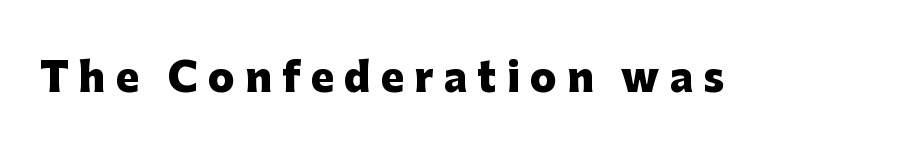
The image shows 39 px heavy sans-serif type, upright; set unusually wide letter spacing (+0.26 em), not underlined; low stroke contrast and a medium x-height.
